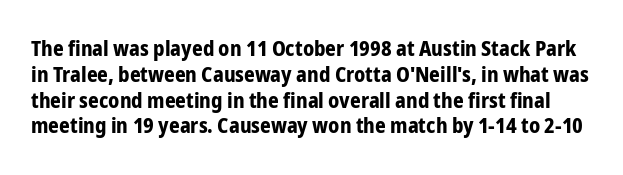
The image shows 21 px bold type, upright; set line spacing 1.23x, normal letter spacing, not underlined.
